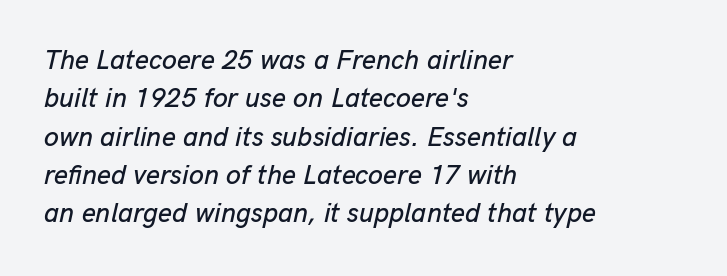
The image shows 27 px text type, italic (leaning right); set left-aligned, normal line spacing (1.42x), normal letter spacing, not underlined.
